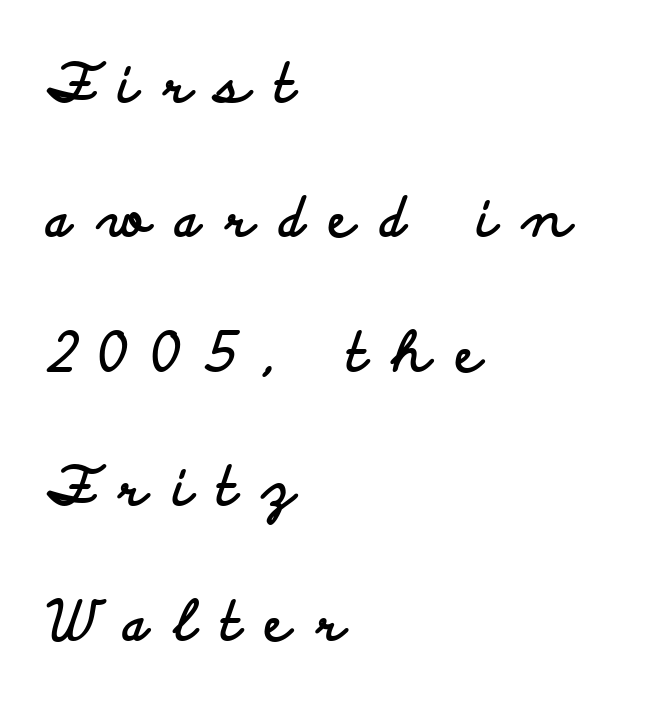
All the whitespace from short lines collects on the right. The letterforms stand isolated, each surrounded by extra space. Only glyphs here, with clear space below each row.
